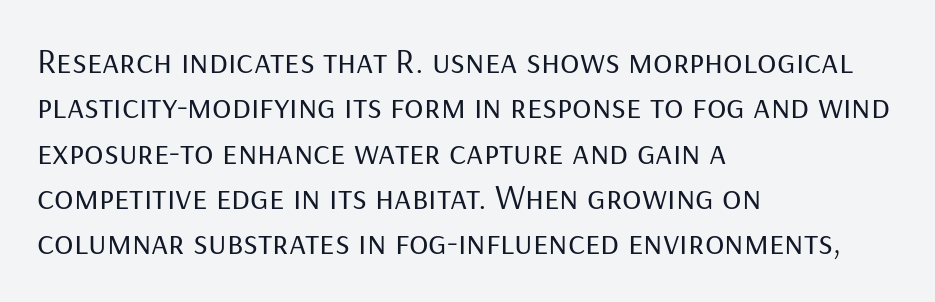
{"serif": "no", "italic": "no", "bold": "no", "weight": "regular", "width": "normal", "stroke_contrast": "low", "x_height": "medium", "monospaced": "no", "underline": "no", "align": "left", "line_spacing": "normal", "line_spacing_ratio": 1.26, "letter_spacing": "normal", "letter_spacing_em": 0.0, "glyph_px": 36}
